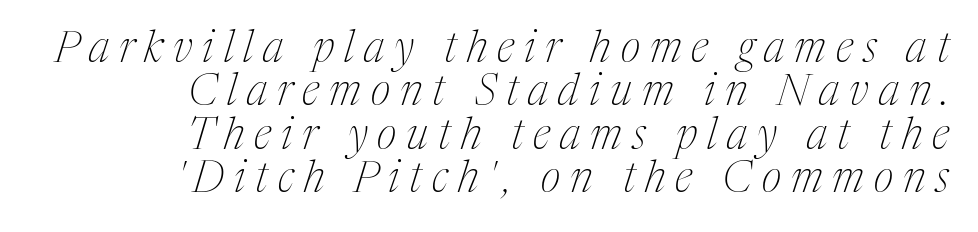
The image shows 43 px thin, condensed serif type, italic (leaning right); set right-aligned, tight line spacing (1.01x), unusually wide letter spacing (+0.23 em), not underlined; medium stroke contrast and a medium x-height.
